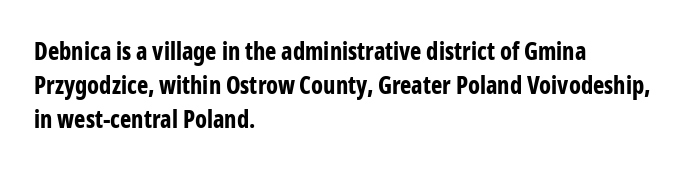
Q: Is the text bold? A: Yes.
Q: Is the text italic (slanted)? A: No, it is upright.
Q: Is the text underlined? A: No.
Q: How is the paragraph aligned? A: Left-aligned.
Q: Is the spacing between letters normal or unusually wide? A: Normal.
Q: Is the spacing between lines tight, normal or loose? A: Normal.
